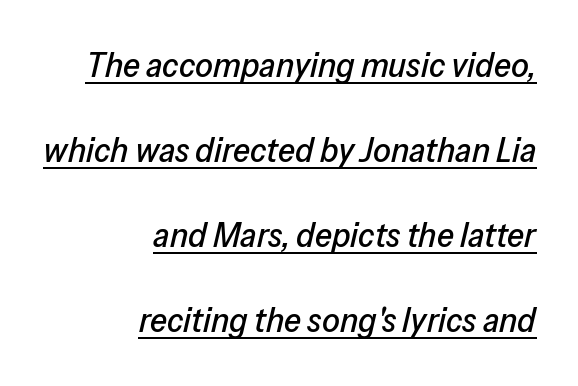
Q: Is the text italic (slanted)? A: Yes, it leans right by about 13 degrees.
Q: Is the text underlined? A: Yes.
Q: How is the paragraph aligned? A: Right-aligned.
Q: Is the spacing between letters normal or unusually wide? A: Normal.
Q: Is the spacing between lines tight, normal or loose? A: Loose.
Q: Width (condensed, normal, or wide)? A: Normal.
Q: Stroke contrast? A: Low.
Q: x-height? A: Medium.
Q: Monospaced? A: No.
